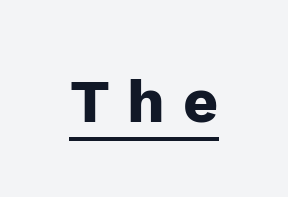
Someone cranked the tracking dial way up on this one. The typeface chosen for these lines omits serifs. Caption: lettering with a line underneath. Think of a printed novel: that variable character pitch is what you see here. Posture: vertical. The strokes are fattened all the way to bold.
